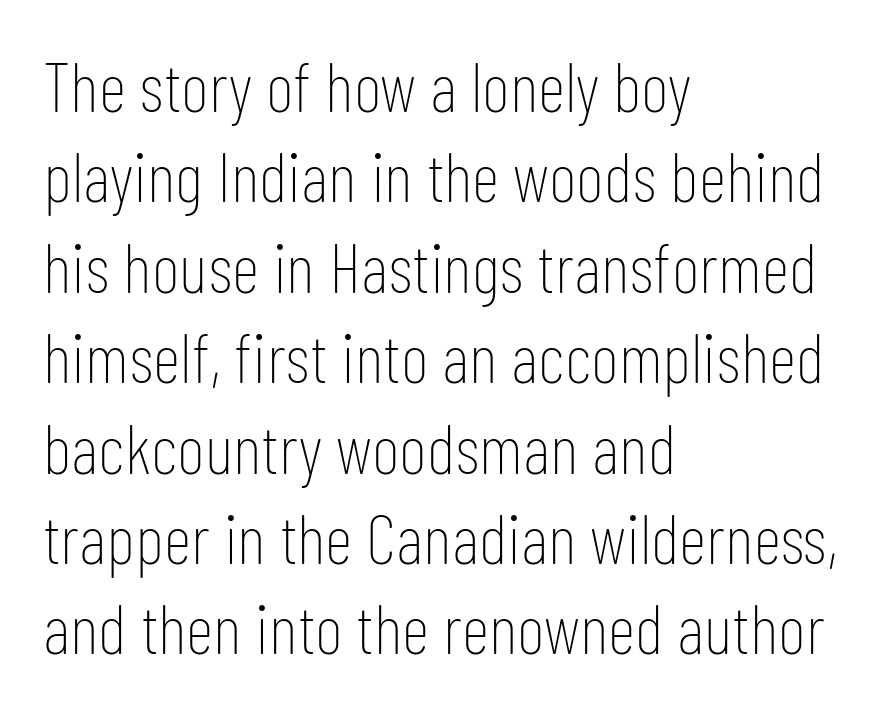
The image shows 69 px thin, condensed sans-serif type, upright; set left-aligned, normal line spacing (1.31x), normal letter spacing, not underlined; low stroke contrast and a medium x-height.
